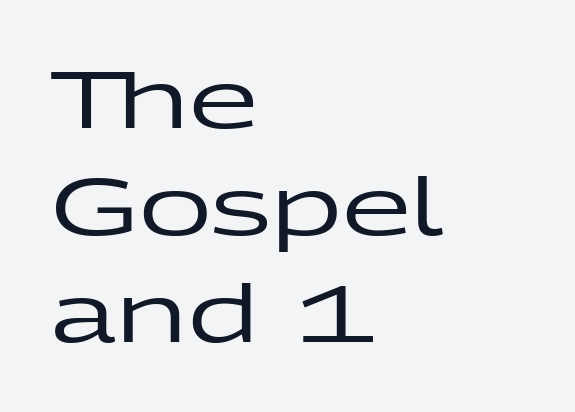
The image shows 80 px wide sans-serif type, upright; set left-aligned, normal line spacing (1.34x), normal letter spacing, not underlined; low stroke contrast and a medium x-height.
